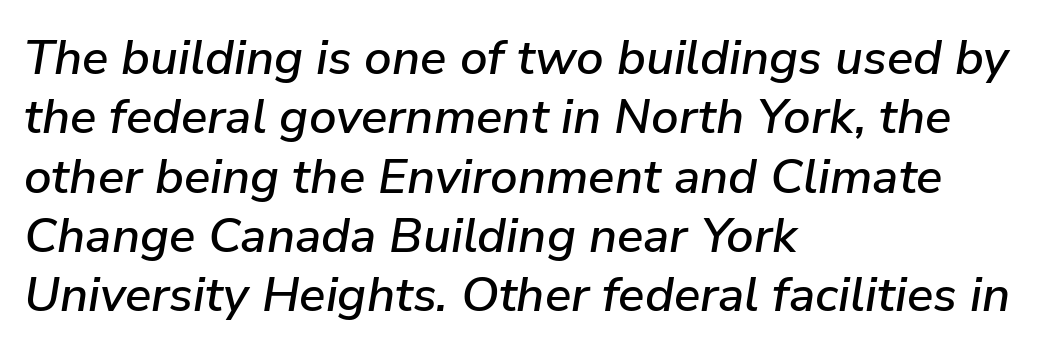
The image shows 49 px text type, italic (leaning right); set left-aligned, line spacing 1.21x, normal letter spacing, not underlined; low stroke contrast and a medium x-height.
